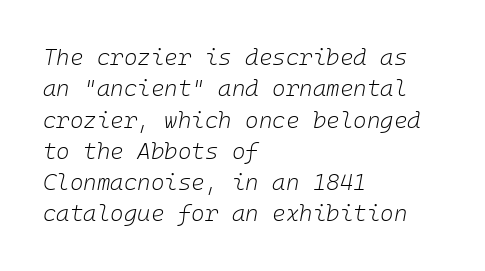
Q: Is the text bold? A: No.
Q: Is the text italic (slanted)? A: Yes, it leans right by about 10 degrees.
Q: Is the text underlined? A: No.
Q: How is the paragraph aligned? A: Left-aligned.
Q: Is the spacing between letters normal or unusually wide? A: Normal.
Q: Is the spacing between lines tight, normal or loose? A: Normal.
